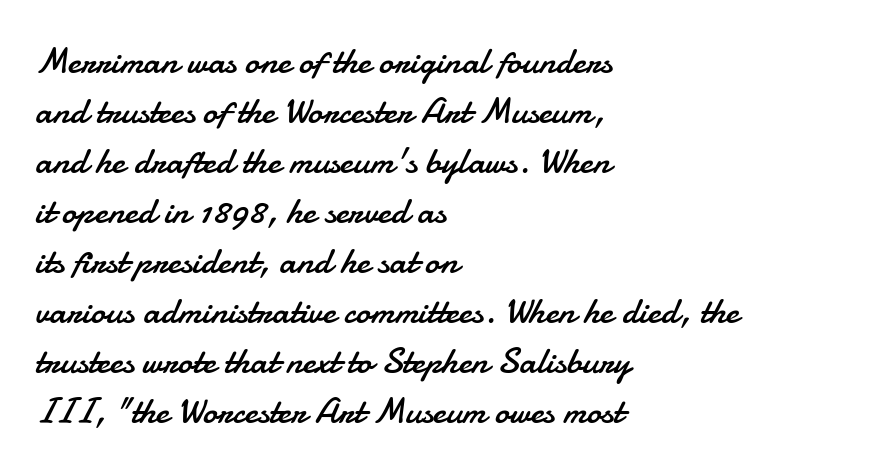
{"serif": "no", "bold": "no", "weight": "regular", "width": "normal", "stroke_contrast": "low", "x_height": "small", "monospaced": "no", "underline": "no", "align": "left", "line_spacing": "normal", "line_spacing_ratio": 1.35, "letter_spacing": "normal", "letter_spacing_em": 0.0, "glyph_px": 37}
